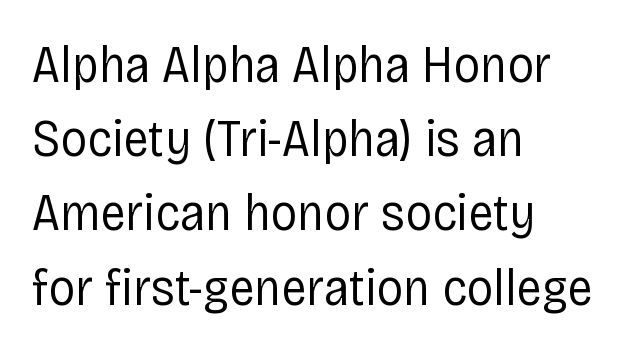
Q: Is the text bold? A: No.
Q: Is the text italic (slanted)? A: No, it is upright.
Q: Is the typeface a serif or a sans-serif typeface? A: Sans-serif.
Q: Is the text underlined? A: No.
Q: How is the paragraph aligned? A: Left-aligned.
Q: Is the spacing between letters normal or unusually wide? A: Normal.
Q: Is the spacing between lines tight, normal or loose? A: Normal.
Q: Width (condensed, normal, or wide)? A: Condensed.
Q: Stroke contrast? A: Low.
Q: x-height? A: Large.
Q: Monospaced? A: No.
